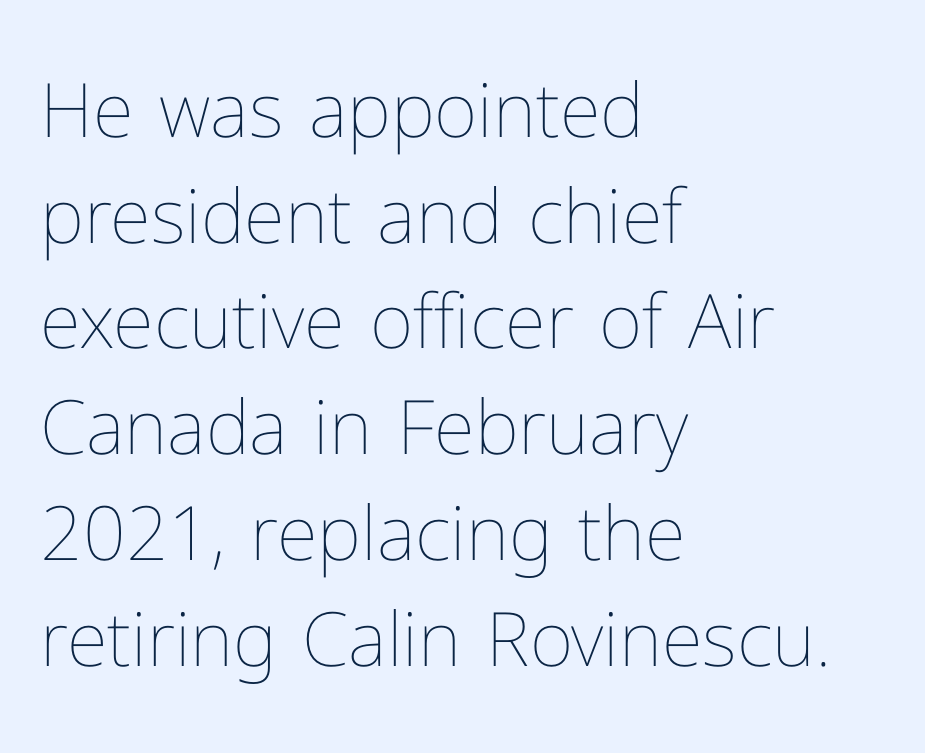
{"italic": "no", "bold": "no", "weight": "thin", "width": "normal", "stroke_contrast": "low", "x_height": "medium", "monospaced": "no", "underline": "no", "align": "left", "line_spacing": "normal", "line_spacing_ratio": 1.41, "letter_spacing": "normal", "letter_spacing_em": 0.0, "glyph_px": 75}
